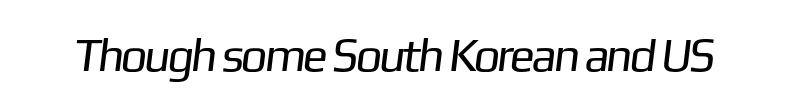
Q: Is the text bold? A: No.
Q: Is the typeface a serif or a sans-serif typeface? A: Sans-serif.
Q: Is the text underlined? A: No.
Q: Is the spacing between letters normal or unusually wide? A: Normal.
Q: Width (condensed, normal, or wide)? A: Normal.
Q: Stroke contrast? A: Low.
Q: x-height? A: Medium.
Q: Monospaced? A: No.
